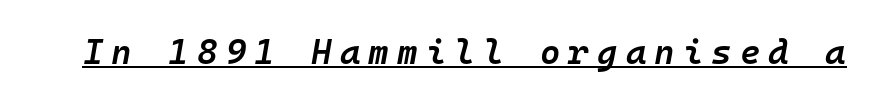
{"italic": "yes", "lean": "right", "slant_degrees": 10, "bold": "semi", "weight": "semibold", "width": "normal", "stroke_contrast": "low", "x_height": "medium", "monospaced": "yes", "underline": "yes", "letter_spacing": "wide", "letter_spacing_em": 0.23, "glyph_px": 35}
